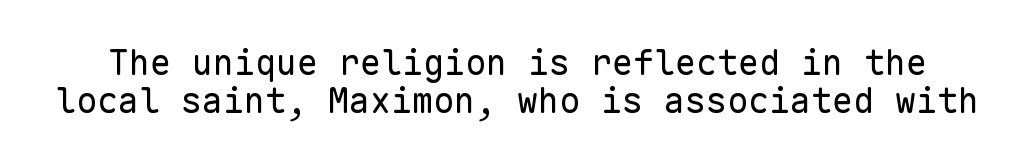
Q: Is the text bold? A: No.
Q: Is the text italic (slanted)? A: No, it is upright.
Q: Is the typeface a serif or a sans-serif typeface? A: Sans-serif.
Q: Is the text underlined? A: No.
Q: Is the spacing between letters normal or unusually wide? A: Normal.
Q: Is the spacing between lines tight, normal or loose? A: Tight.
Q: Width (condensed, normal, or wide)? A: Normal.
Q: Stroke contrast? A: Low.
Q: x-height? A: Medium.
Q: Monospaced? A: Yes.
